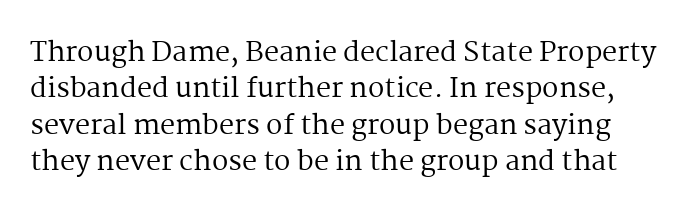
The image shows 27 px text type, upright; set normal line spacing (1.35x), normal letter spacing, not underlined.
